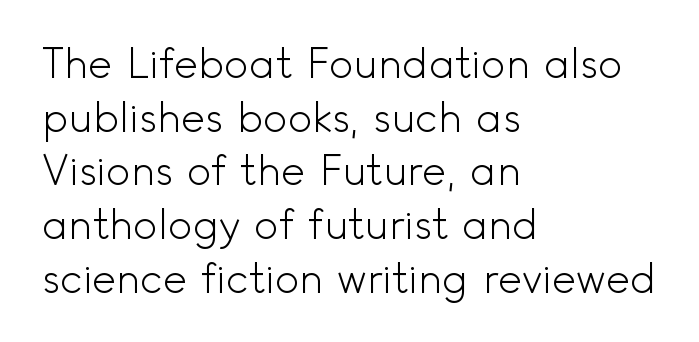
The image shows 41 px light sans-serif type, upright; set left-aligned, normal line spacing (1.31x), normal letter spacing, not underlined; a small x-height.
